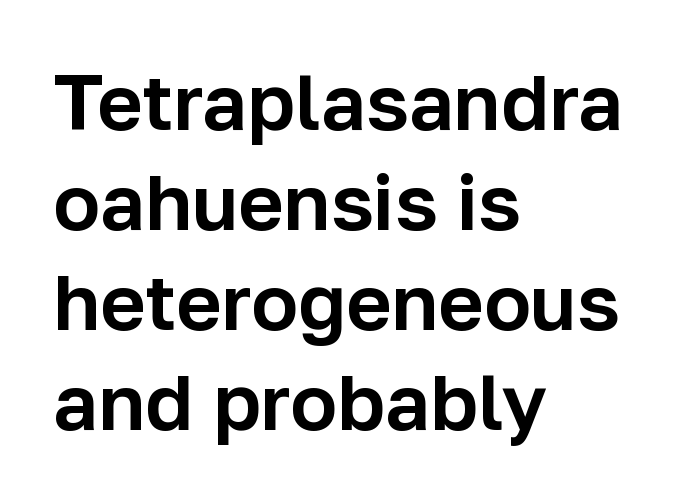
Q: Is the text italic (slanted)? A: No, it is upright.
Q: Is the typeface a serif or a sans-serif typeface? A: Sans-serif.
Q: Is the text underlined? A: No.
Q: How is the paragraph aligned? A: Left-aligned.
Q: Is the spacing between letters normal or unusually wide? A: Normal.
Q: Is the spacing between lines tight, normal or loose? A: Normal.
Q: Width (condensed, normal, or wide)? A: Normal.
Q: Stroke contrast? A: Low.
Q: x-height? A: Medium.
Q: Monospaced? A: No.
